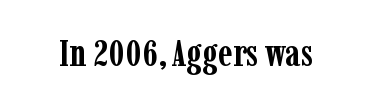
Has an underline been added? It has not. The letters advance in unequal steps, a hallmark of proportional type. Tall strokes in this sample are plumb rather than angled. Are there feet on the stems? There are — it's a serif. On the weight axis this lands at bold, roughly 700. Words appear dense and cohesive because spacing is normal.
